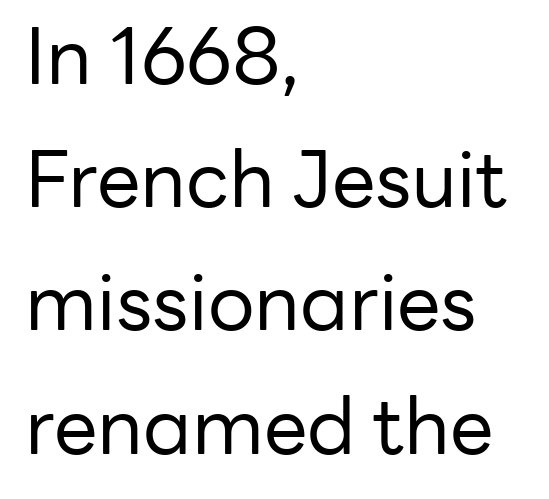
{"serif": "no", "italic": "no", "bold": "no", "weight": "regular", "width": "normal", "stroke_contrast": "low", "x_height": "medium", "monospaced": "no", "underline": "no", "align": "left", "line_spacing": "normal", "line_spacing_ratio": 1.58, "letter_spacing": "normal", "letter_spacing_em": 0.0, "glyph_px": 78}
